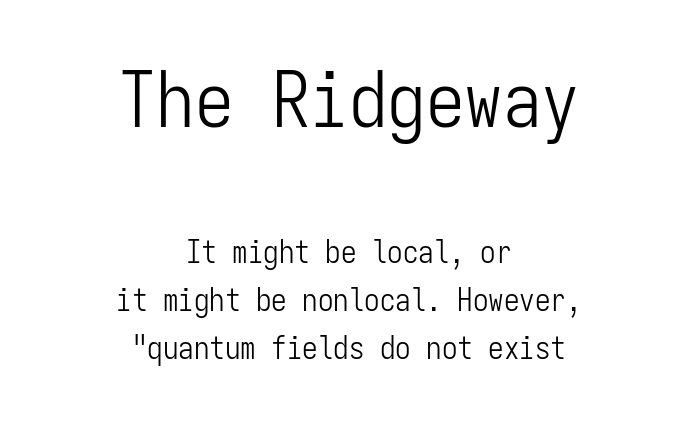
Each stroke keeps to a modest, everyday thickness or less. Centered paragraph, ragged on both sides. Letterform terminals end flat and unadorned throughout the passage. The type sits square on the baseline with zero lean. Does extra space separate the letters? No, they use regular spacing. The face used here appears at its bigger size in the upper chunk.
